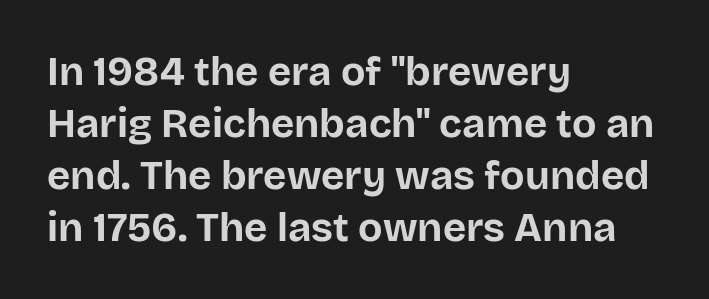
{"serif": "no", "italic": "no", "bold": "yes", "weight": "bold", "width": "normal", "stroke_contrast": "low", "x_height": "large", "monospaced": "no", "underline": "no", "align": "left", "line_spacing": "normal", "line_spacing_ratio": 1.3, "letter_spacing": "normal", "letter_spacing_em": 0.0, "glyph_px": 40}
